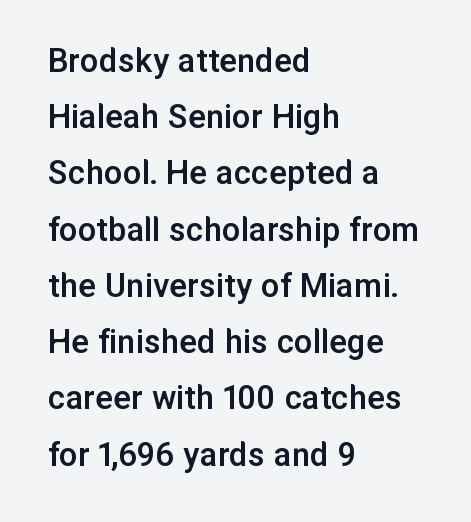
Q: Is the text bold? A: Semi-bold.
Q: Is the text italic (slanted)? A: No, it is upright.
Q: Is the typeface a serif or a sans-serif typeface? A: Sans-serif.
Q: Is the text underlined? A: No.
Q: How is the paragraph aligned? A: Left-aligned.
Q: Is the spacing between letters normal or unusually wide? A: Normal.
Q: Is the spacing between lines tight, normal or loose? A: Normal.
Q: Width (condensed, normal, or wide)? A: Normal.
Q: Stroke contrast? A: Low.
Q: x-height? A: Medium.
Q: Monospaced? A: No.
